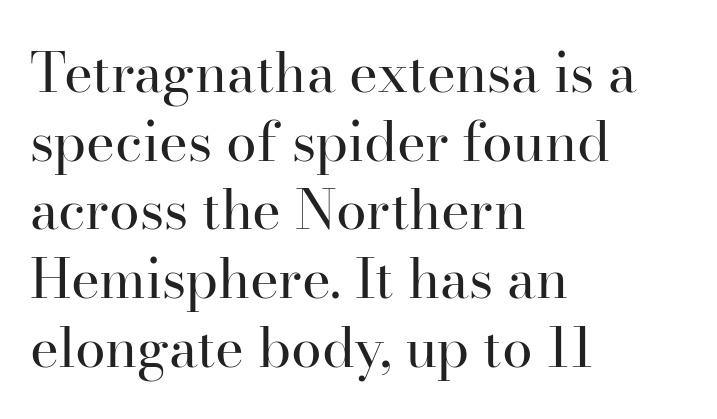
Stems and bowls with no extra thickness — not bold. Posture: upright roman. No extra tracking has been applied to these lines. The type family on display is of the serif kind. Notice how the passage keeps a crisp vertical edge on the left only.
